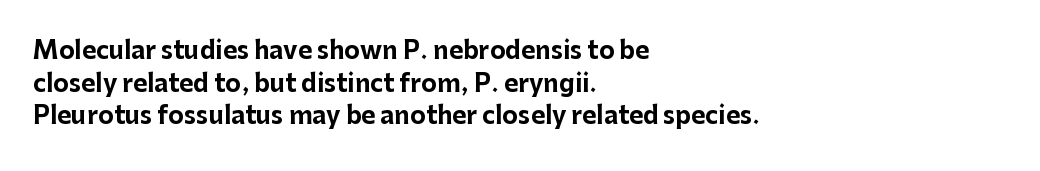
{"italic": "no", "bold": "yes", "underline": "no", "align": "left", "line_spacing": "normal", "line_spacing_ratio": 1.36, "letter_spacing": "normal", "letter_spacing_em": 0.0, "glyph_px": 24}
